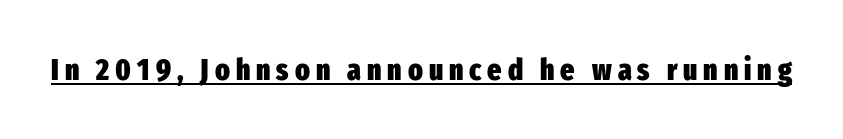
A sans-serif font was chosen for this passage. Substantial extra tracking has been applied to these lines. The rendering uses a bold face; every stroke is thick and dark. These lines are rendered in a variable-pitch font. Is there an underline? Yes — a line sits under the letters. Posture: straight, roman, zero tilt.
